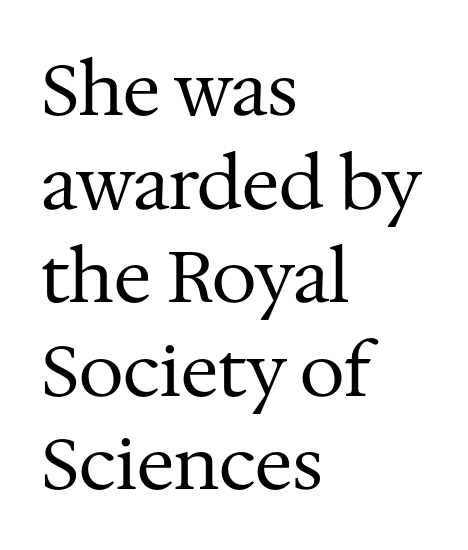
Q: Is the text bold? A: No.
Q: Is the text italic (slanted)? A: No, it is upright.
Q: Is the typeface a serif or a sans-serif typeface? A: Serif.
Q: Is the text underlined? A: No.
Q: How is the paragraph aligned? A: Left-aligned.
Q: Is the spacing between letters normal or unusually wide? A: Normal.
Q: Is the spacing between lines tight, normal or loose? A: Normal.
Q: Width (condensed, normal, or wide)? A: Normal.
Q: Stroke contrast? A: Medium.
Q: x-height? A: Medium.
Q: Monospaced? A: No.
